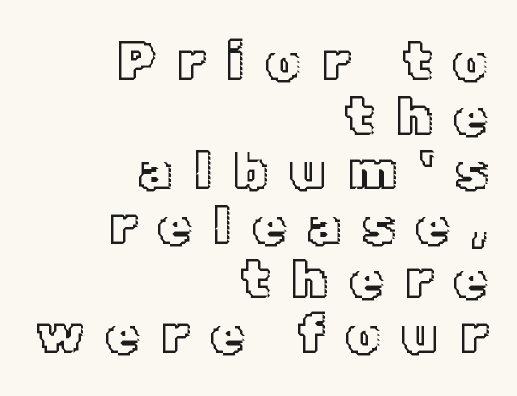
Q: Is the text italic (slanted)? A: No, it is upright.
Q: Is the text underlined? A: No.
Q: How is the paragraph aligned? A: Right-aligned.
Q: Is the spacing between letters normal or unusually wide? A: Unusually wide.
Q: Is the spacing between lines tight, normal or loose? A: Tight.
Q: Width (condensed, normal, or wide)? A: Normal.
Q: x-height? A: Medium.
Q: Monospaced? A: No.
